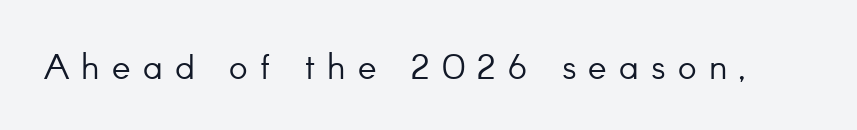
The image shows 35 px light sans-serif type, upright; set unusually wide letter spacing (+0.35 em), not underlined; low stroke contrast and a small x-height.
